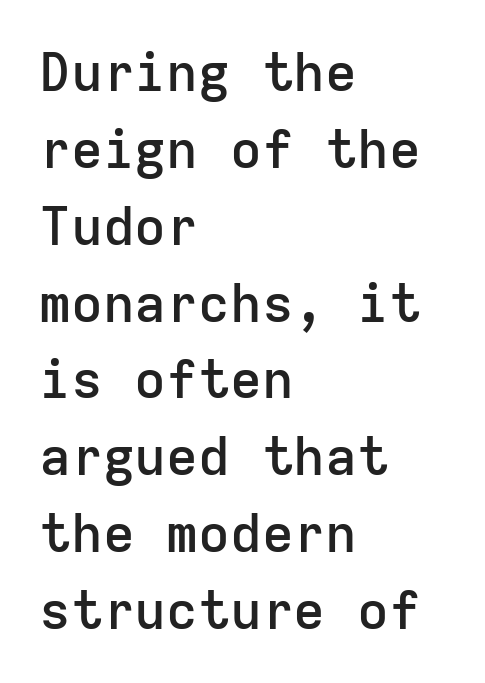
A student would call this left alignment; a typographer would say flush left, rag right. Is the type bold? Partly — it's a semibold, heavier than regular but not fully bold. Has an underline been added? It has not. The characters display no serif detailing; their extremities are plain.
